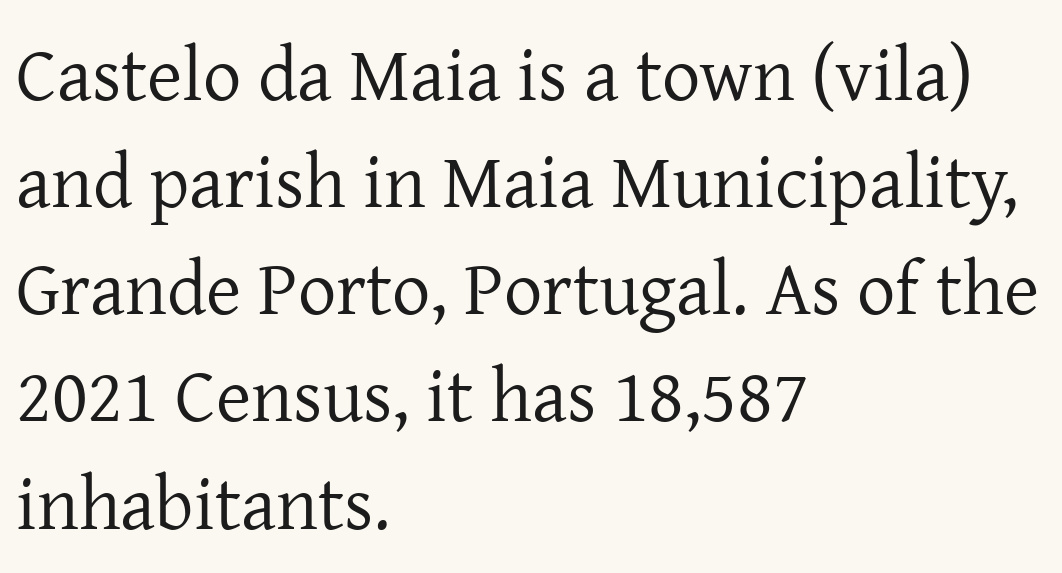
The image shows 76 px regular-weight serif type, upright; set left-aligned, normal line spacing (1.41x), normal letter spacing, not underlined; low stroke contrast and a medium x-height.
